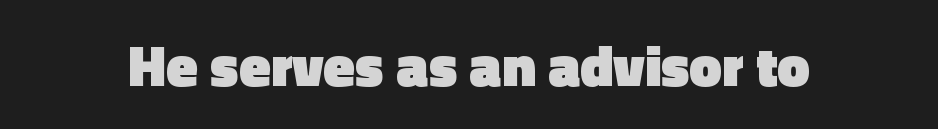
The image shows 58 px heavy sans-serif type, upright; set normal letter spacing, not underlined; a medium x-height.
